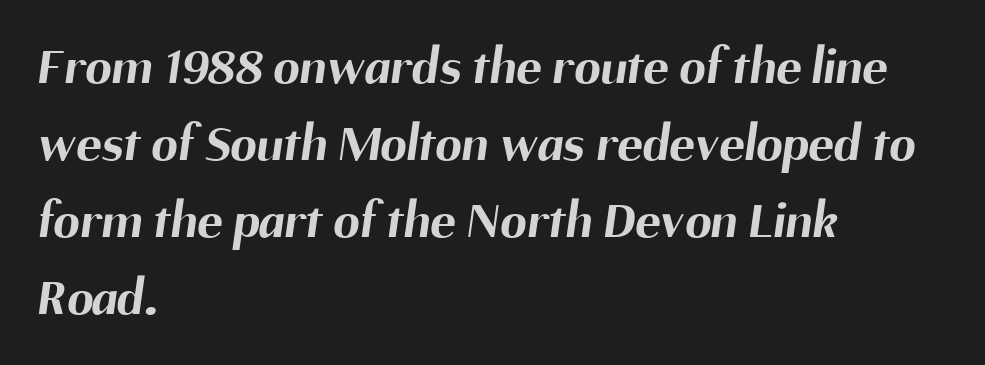
The image shows 53 px bold sans-serif type; set left-aligned, normal line spacing (1.45x), normal letter spacing, not underlined; medium stroke contrast and a medium x-height.
